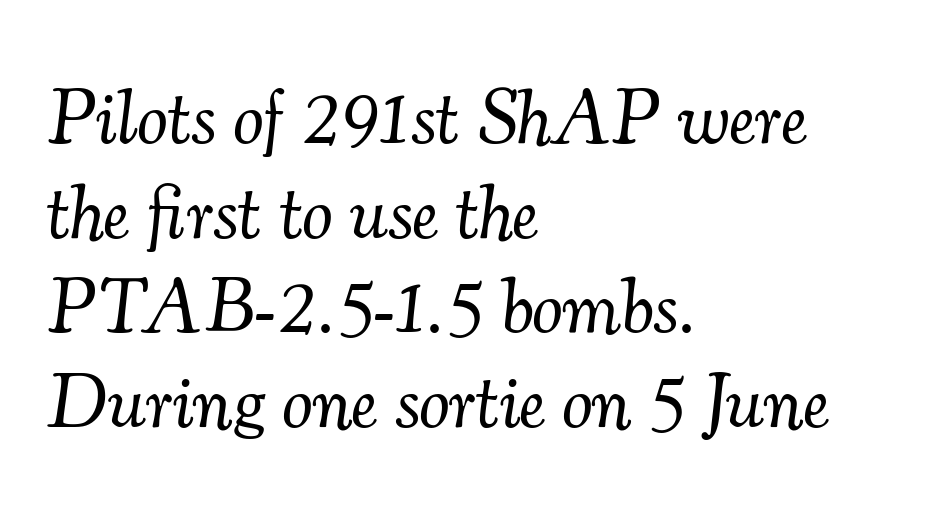
Q: Is the text bold? A: No.
Q: Is the text italic (slanted)? A: Yes, it leans right by about 7 degrees.
Q: Is the typeface a serif or a sans-serif typeface? A: Serif.
Q: Is the text underlined? A: No.
Q: How is the paragraph aligned? A: Left-aligned.
Q: Is the spacing between letters normal or unusually wide? A: Normal.
Q: Width (condensed, normal, or wide)? A: Normal.
Q: Stroke contrast? A: Medium.
Q: x-height? A: Small.
Q: Monospaced? A: No.
